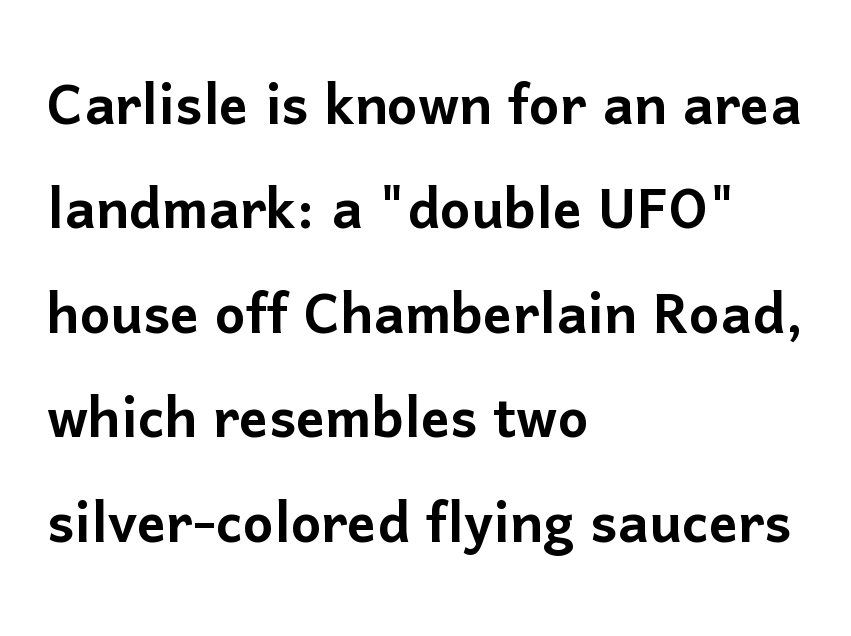
The image shows 72 px sans-serif type, upright; set left-aligned, normal line spacing (1.45x), normal letter spacing, not underlined; low stroke contrast and a medium x-height.
